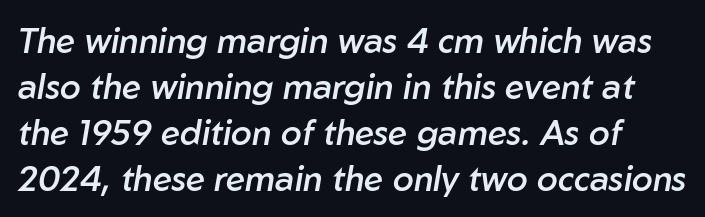
Q: Is the text bold? A: Semi-bold.
Q: Is the text italic (slanted)? A: Yes, it leans right by about 10 degrees.
Q: Is the text underlined? A: No.
Q: Is the spacing between letters normal or unusually wide? A: Normal.
Q: Is the spacing between lines tight, normal or loose? A: Normal.
Q: Width (condensed, normal, or wide)? A: Normal.
Q: Stroke contrast? A: Low.
Q: x-height? A: Medium.
Q: Monospaced? A: No.
